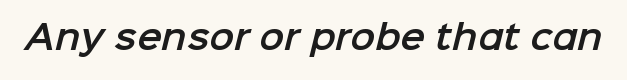
The image shows 33 px sans-serif type; set normal letter spacing, not underlined; low stroke contrast and a medium x-height.
